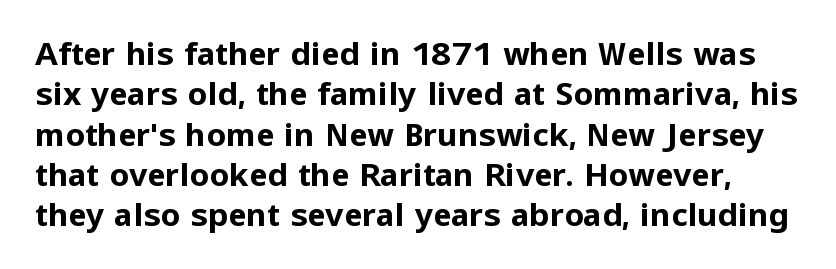
Q: Is the text bold? A: Yes.
Q: Is the text italic (slanted)? A: No, it is upright.
Q: Is the typeface a serif or a sans-serif typeface? A: Sans-serif.
Q: Is the text underlined? A: No.
Q: Is the spacing between letters normal or unusually wide? A: Normal.
Q: Is the spacing between lines tight, normal or loose? A: Normal.
Q: Width (condensed, normal, or wide)? A: Normal.
Q: Stroke contrast? A: Low.
Q: x-height? A: Medium.
Q: Monospaced? A: No.
